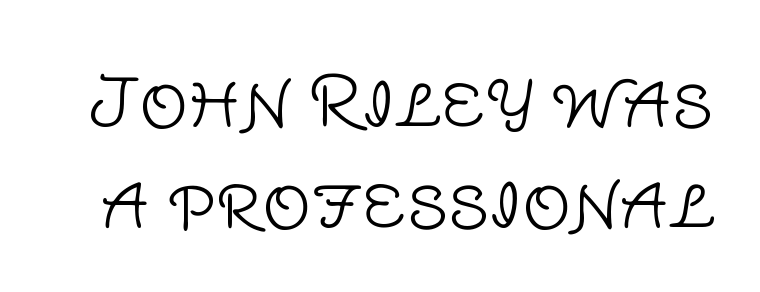
{"serif": "no", "bold": "no", "weight": "light", "width": "normal", "stroke_contrast": "low", "x_height": "large", "monospaced": "no", "underline": "no", "line_spacing": "normal", "line_spacing_ratio": 1.48, "letter_spacing": "normal", "letter_spacing_em": 0.0, "glyph_px": 68}
